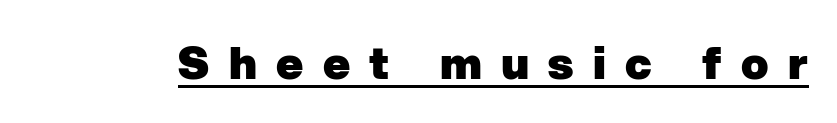
The tracking jumps out immediately: characters are airy and widely separated. Every word sits above its own underline. These lines are composed in type without serifs. The letters advance in unequal steps, a hallmark of proportional type. Pretty heavy lettering here — definitely bold.
